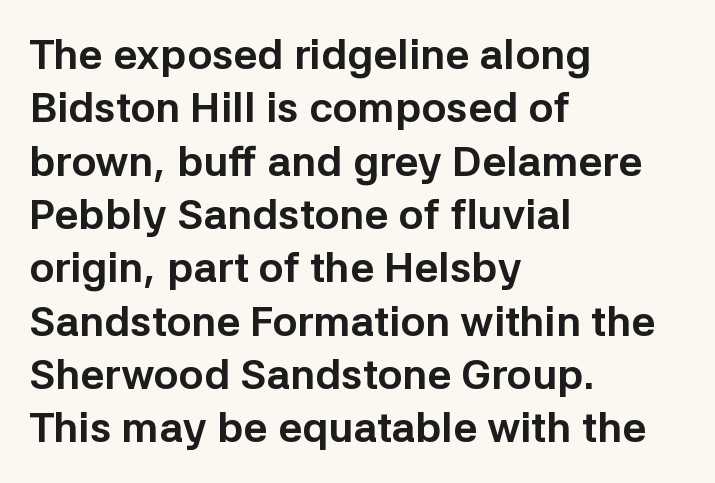
{"serif": "no", "italic": "no", "bold": "yes", "weight": "bold", "width": "normal", "stroke_contrast": "low", "x_height": "medium", "monospaced": "no", "underline": "no", "align": "left", "line_spacing": "normal", "line_spacing_ratio": 1.27, "letter_spacing": "normal", "letter_spacing_em": 0.0, "glyph_px": 42}
